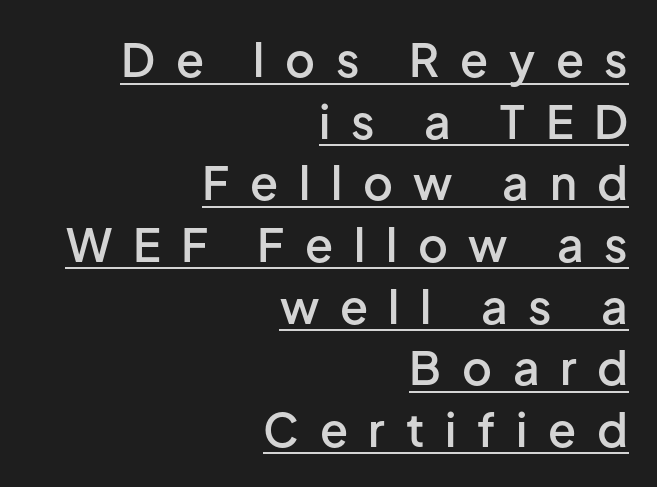
Q: Is the text bold? A: Semi-bold.
Q: Is the text italic (slanted)? A: No, it is upright.
Q: Is the typeface a serif or a sans-serif typeface? A: Sans-serif.
Q: Is the text underlined? A: Yes.
Q: How is the paragraph aligned? A: Right-aligned.
Q: Is the spacing between letters normal or unusually wide? A: Unusually wide.
Q: Is the spacing between lines tight, normal or loose? A: Normal.
Q: Width (condensed, normal, or wide)? A: Normal.
Q: Stroke contrast? A: Low.
Q: x-height? A: Medium.
Q: Monospaced? A: No.
